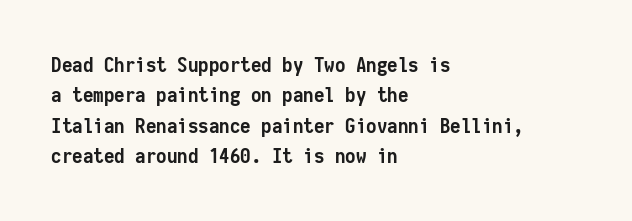
The image shows 21 px bold type, upright; set left-aligned, normal line spacing (1.45x), normal letter spacing, not underlined.
